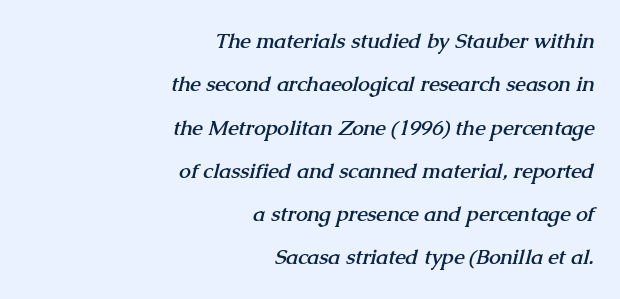
The image shows 21 px bold type; set right-aligned, loose line spacing (2.06x), normal letter spacing, not underlined.
